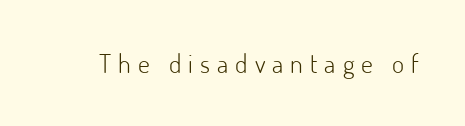
The image shows 26 px text type, upright; set unusually wide letter spacing (+0.27 em), not underlined.
